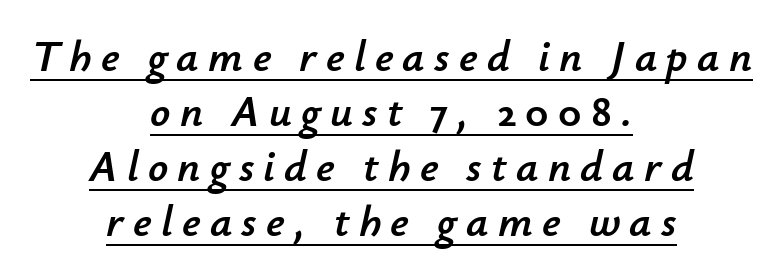
Character widths vary here, with narrow letters taking less room than wide ones. Quick note: interline space is typical. You could only call the tracking loose — the letters float apart. In CSS terms this would be text-align: center. Decoration check: the copy is underlined. The glyphs look as if they've been sheared to an angle.
